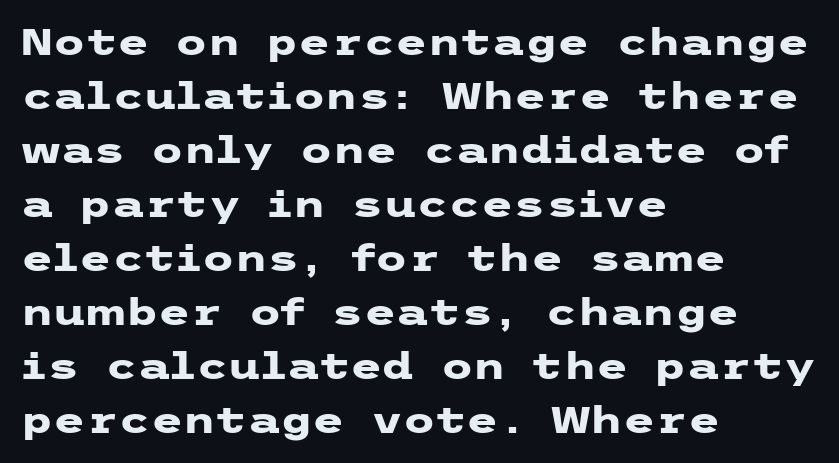
The rendering uses a bold face; every stroke is thick and dark. Line beginnings align vertically; line endings do not. What's the leading like? Ordinary, nothing unusual. Anything drawn beneath the words? Only blank space.
